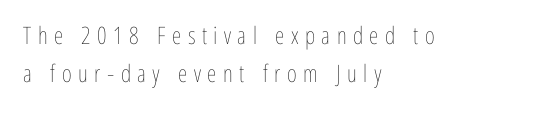
{"italic": "no", "bold": "no", "underline": "no", "align": "left", "line_spacing": "normal", "line_spacing_ratio": 1.6, "letter_spacing": "wide", "letter_spacing_em": 0.27, "glyph_px": 24}
